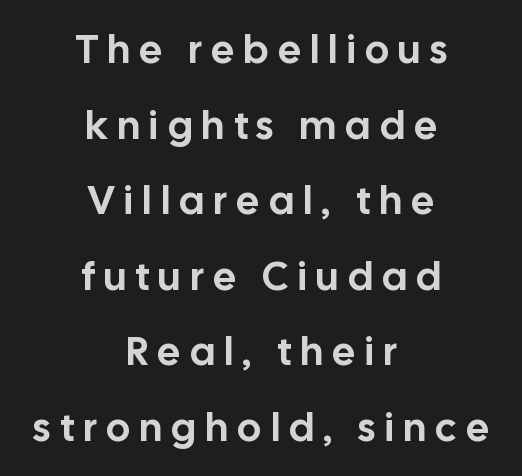
The tracking jumps out immediately: characters are airy and widely separated. Unlike italic type, these characters show no tilt at all. Teacher's note: observe the equal gaps on both sides — that is centered alignment. The foot of each line stays bare and open. The letters advance in unequal steps, a hallmark of proportional type.
